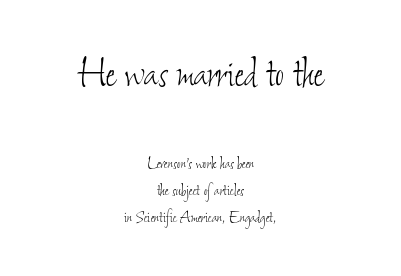
Q: Is the text bold? A: No.
Q: Is the text underlined? A: No.
Q: How is the paragraph aligned? A: Centered.
Q: Is the spacing between letters normal or unusually wide? A: Normal.
Q: Is the spacing between lines tight, normal or loose? A: Normal.
Q: Which block of text is set in a larger size, the first (top) or the second (bottom)? A: The first (top) one.
Q: Width (condensed, normal, or wide)? A: Condensed.
Q: Stroke contrast? A: Low.
Q: x-height? A: Small.
Q: Monospaced? A: No.
